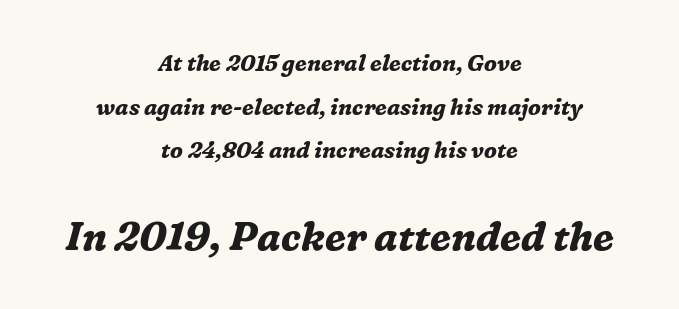
Q: Is the text bold? A: Yes.
Q: Is the text italic (slanted)? A: Yes, it leans right by about 16 degrees.
Q: Is the typeface a serif or a sans-serif typeface? A: Serif.
Q: Is the text underlined? A: No.
Q: How is the paragraph aligned? A: Centered.
Q: Is the spacing between letters normal or unusually wide? A: Normal.
Q: Is the spacing between lines tight, normal or loose? A: Loose.
Q: Which block of text is set in a larger size, the first (top) or the second (bottom)? A: The second (bottom) one.
Q: Width (condensed, normal, or wide)? A: Normal.
Q: Stroke contrast? A: Medium.
Q: x-height? A: Medium.
Q: Monospaced? A: No.
